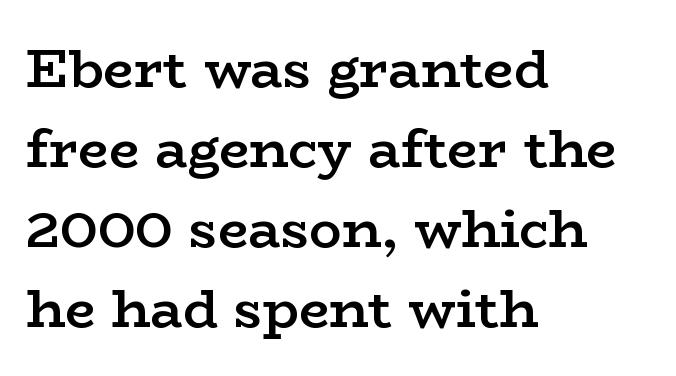
{"serif": "yes", "italic": "no", "bold": "semi", "weight": "semibold", "width": "wide", "stroke_contrast": "low", "x_height": "medium", "monospaced": "no", "underline": "no", "align": "left", "line_spacing": "normal", "line_spacing_ratio": 1.48, "letter_spacing": "normal", "letter_spacing_em": 0.0, "glyph_px": 54}
